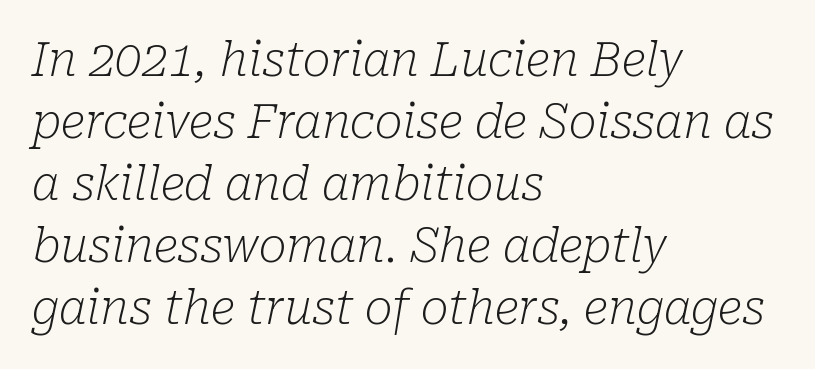
{"serif": "yes", "italic": "yes", "lean": "right", "slant_degrees": 10, "bold": "no", "weight": "light", "width": "normal", "stroke_contrast": "low", "x_height": "medium", "monospaced": "no", "underline": "no", "align": "left", "line_spacing": "normal", "line_spacing_ratio": 1.32, "letter_spacing": "normal", "letter_spacing_em": 0.0, "glyph_px": 47}
